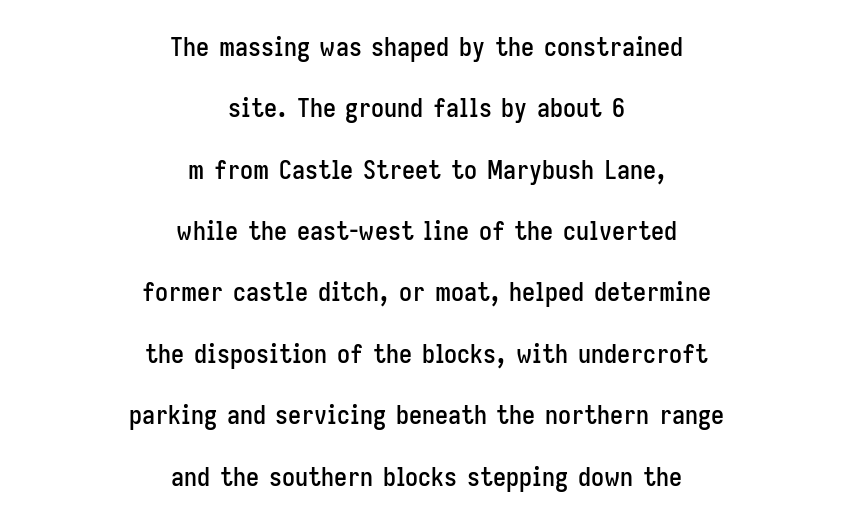
The image shows 26 px text type, upright; set centered, loose line spacing (2.36x), normal letter spacing, not underlined.
